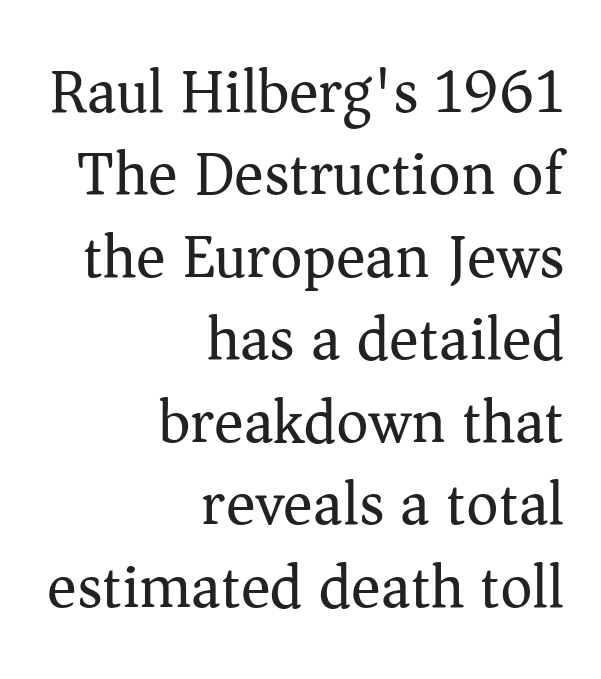
Evenly set lines give the paragraph a standard silhouette. The text block is weighted toward the right margin, trailing off unevenly leftward. Glance below the letters and you will spot only blank space. Letter spacing: default.
